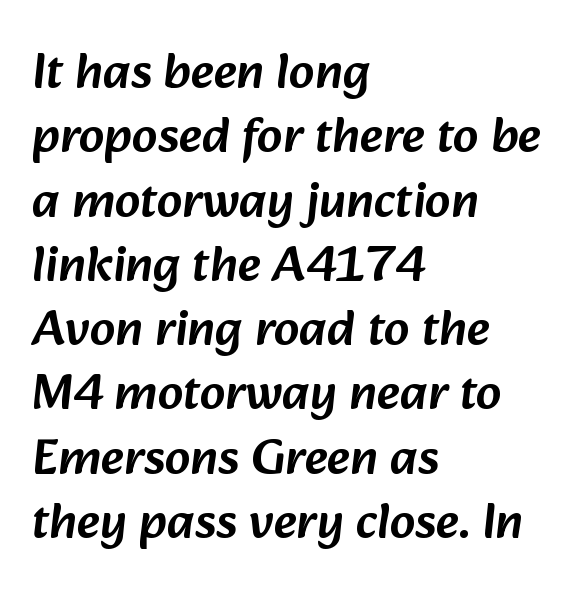
The image shows 51 px sans-serif type; set left-aligned, normal line spacing (1.26x), normal letter spacing, not underlined; low stroke contrast and a medium x-height.
